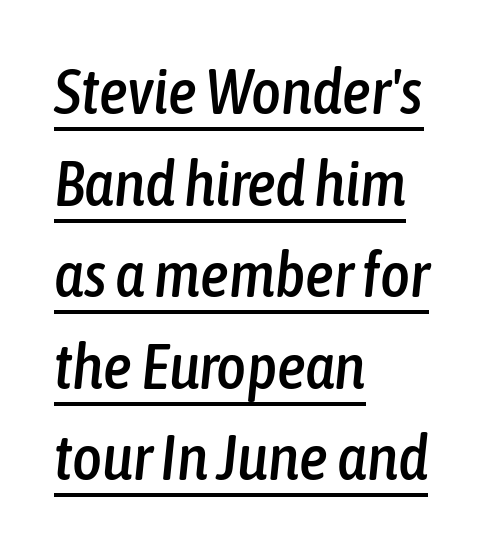
{"italic": "yes", "lean": "right", "slant_degrees": 6, "width": "condensed", "stroke_contrast": "low", "x_height": "medium", "monospaced": "no", "underline": "yes", "align": "left", "line_spacing": "normal", "line_spacing_ratio": 1.43, "letter_spacing": "normal", "letter_spacing_em": 0.0, "glyph_px": 64}
